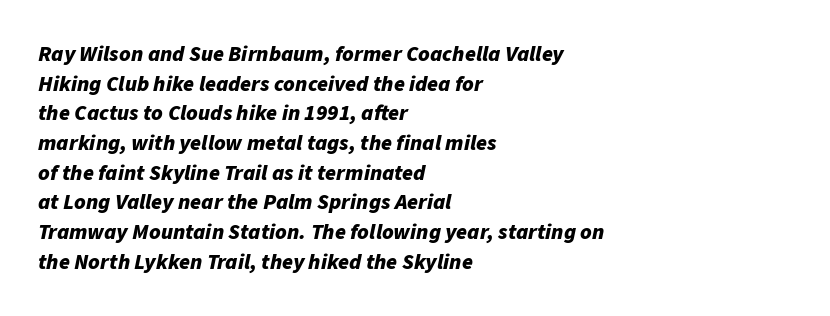
Which margin do the lines hug? The left one — the right edge is uneven. The line texture is even and compact thanks to regular tracking. Stroke thickness is high; the sample reads as a true bold. It's the slanting kind of type.
